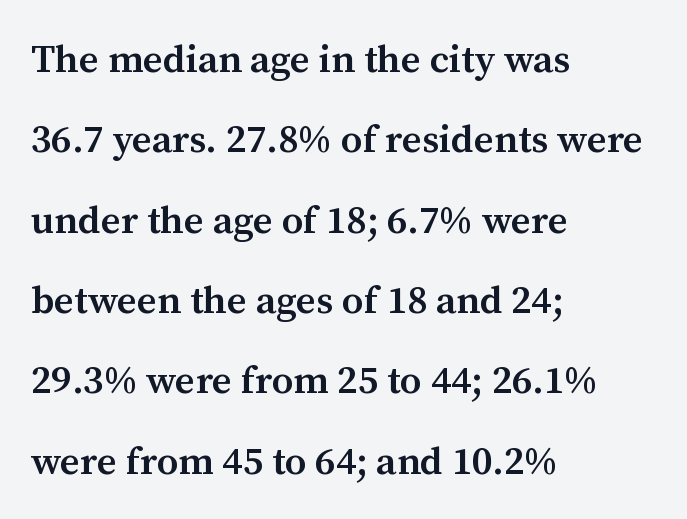
{"serif": "yes", "italic": "no", "bold": "semi", "weight": "semibold", "width": "normal", "stroke_contrast": "medium", "x_height": "medium", "monospaced": "no", "underline": "no", "align": "left", "line_spacing": "loose", "line_spacing_ratio": 2.06, "letter_spacing": "normal", "letter_spacing_em": 0.0, "glyph_px": 39}
